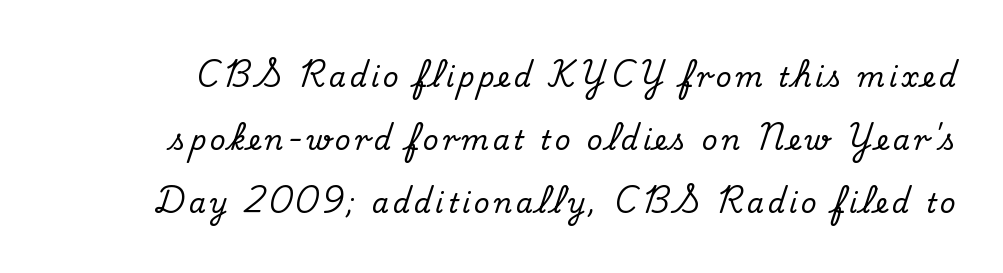
Bare-footed words on every line. Widely set lines give the paragraph a tall, airy silhouette.
